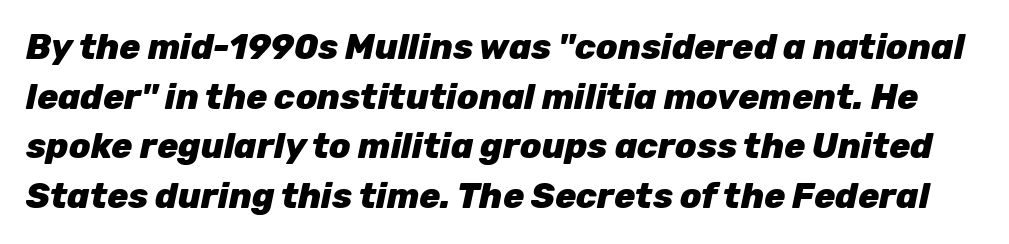
Spacing between characters is what you'd get straight out of the box. This sample keeps an unexceptional amount of space between lines. A clean baseline with only descenders dipping below it. The face used here has the dense, thick strokes of a bold. Varying glyph widths throughout — classic text-font behaviour.
